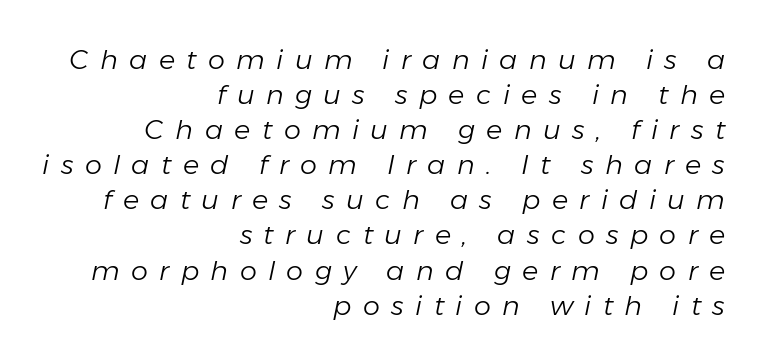
Q: Is the text bold? A: No.
Q: Is the text italic (slanted)? A: Yes, it leans right by about 11 degrees.
Q: Is the text underlined? A: No.
Q: How is the paragraph aligned? A: Right-aligned.
Q: Is the spacing between letters normal or unusually wide? A: Unusually wide.
Q: Is the spacing between lines tight, normal or loose? A: Normal.
